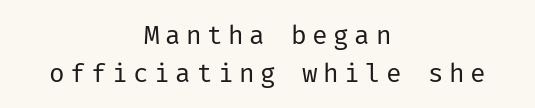
The leading is moderate, giving the passage an even texture. No word sits above an underline. Spacing between characters has been opened up far beyond the box default. Each line is balanced around a shared central axis. Tall strokes in this sample are plumb rather than angled.
